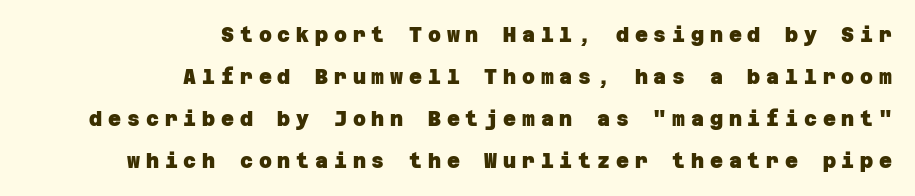
The image shows 20 px bold type; set right-aligned, loose line spacing (2.1x), unusually wide letter spacing (+0.29 em), not underlined.
